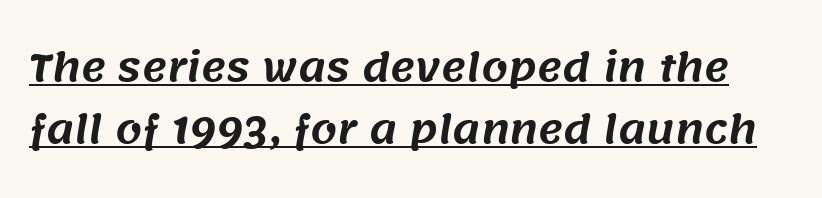
Q: Is the typeface a serif or a sans-serif typeface? A: Sans-serif.
Q: Is the text underlined? A: Yes.
Q: Is the spacing between letters normal or unusually wide? A: Normal.
Q: Is the spacing between lines tight, normal or loose? A: Normal.
Q: Width (condensed, normal, or wide)? A: Normal.
Q: Stroke contrast? A: Medium.
Q: x-height? A: Large.
Q: Monospaced? A: No.
